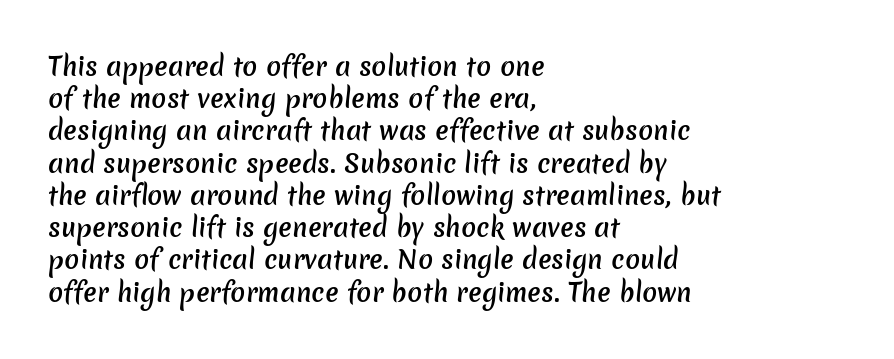
{"bold": "semi", "underline": "no", "align": "left", "line_spacing": "normal", "line_spacing_ratio": 1.29, "letter_spacing": "normal", "letter_spacing_em": 0.0, "glyph_px": 25}
